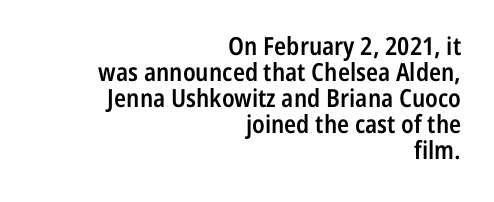
Strokes here are thickened, but only to semibold level. The typography opts for an upright posture over an oblique one. These lines are set flush right with a ragged left edge. Lines of text with bare space underneath. The leading is snug, giving the passage a crowded texture. No extra tracking has been applied to these lines.
